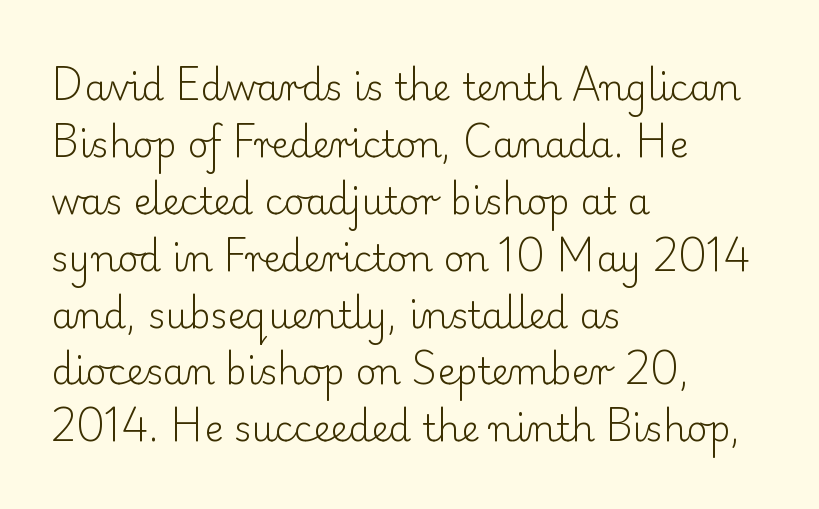
The face looks like a standard text weight, possibly lighter. Only glyphs here, with clear space below each row. Which margin do the lines hug? The left one — the right edge is uneven. No italicization has been applied; the sample stays upright. Honestly, the letter spacing is just normal — you wouldn't notice it.
